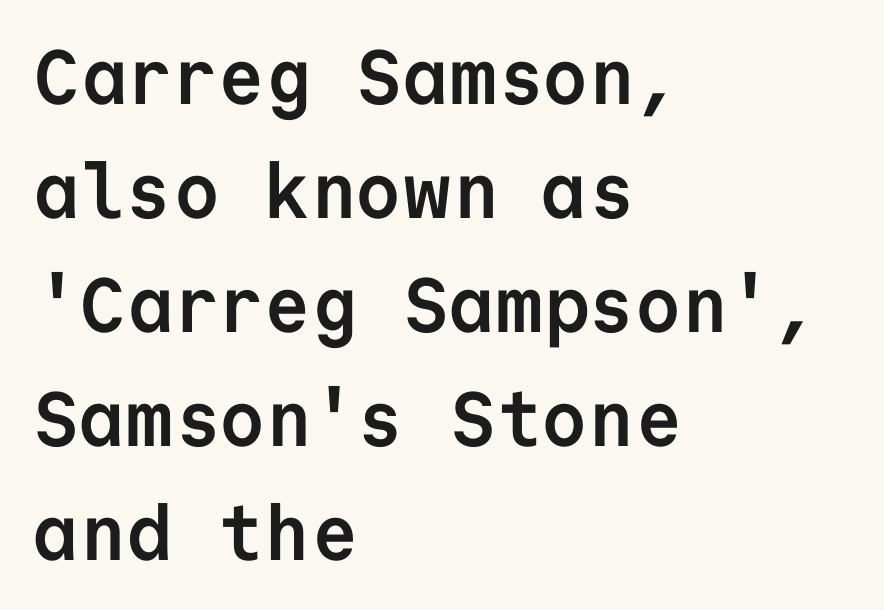
Q: Is the text bold? A: Yes.
Q: Is the text italic (slanted)? A: No, it is upright.
Q: Is the typeface a serif or a sans-serif typeface? A: Sans-serif.
Q: Is the text underlined? A: No.
Q: How is the paragraph aligned? A: Left-aligned.
Q: Is the spacing between letters normal or unusually wide? A: Normal.
Q: Is the spacing between lines tight, normal or loose? A: Normal.
Q: Width (condensed, normal, or wide)? A: Normal.
Q: Stroke contrast? A: Low.
Q: x-height? A: Medium.
Q: Monospaced? A: Yes.
